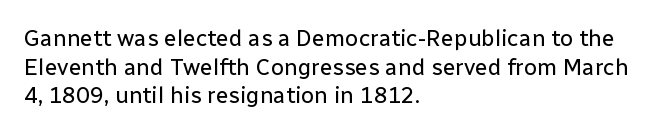
The image shows 23 px text type, upright; set left-aligned, line spacing 1.24x, normal letter spacing, not underlined.
